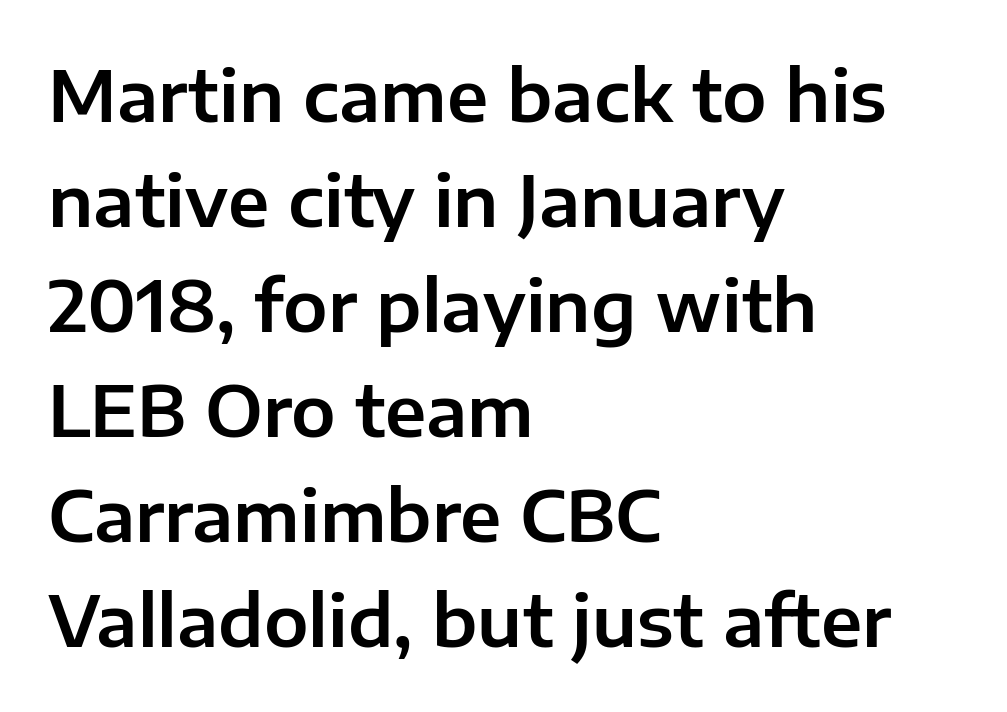
The font's upright variant was chosen for this text. You could not count columns in this text — the font is proportionally spaced. This block has exactly the height ordinary leading produces. Regarding serifs, this sample does without them. You could call the tracking neutral — neither tight nor loose. Layout note: lines flush left.
